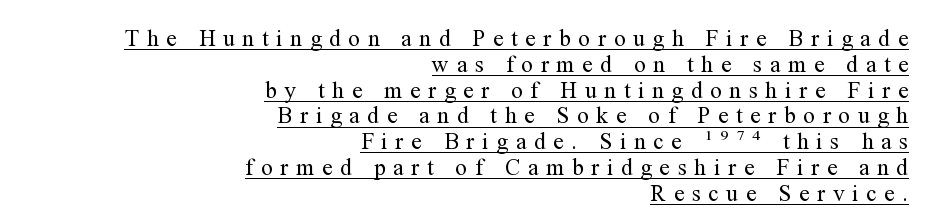
This rendering uses right alignment, leaving the left contour irregular. Compared with undecorated copy, this sample adds a rule below the words. Weight class: somewhere from thin through regular. The rendering inserts visible extra space after every character. Upright lettering throughout. Cramped leading.
